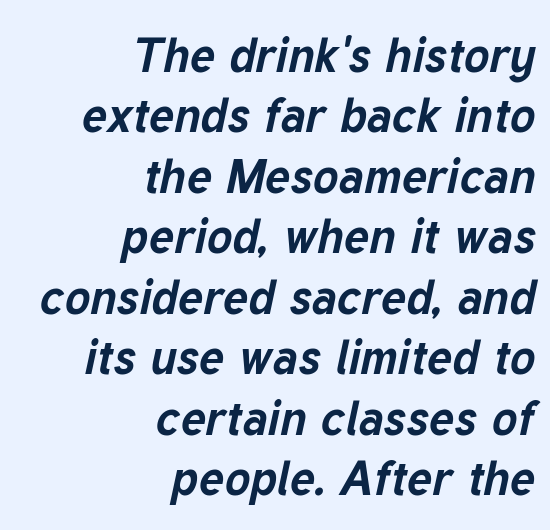
Compared with typical body copy, the letter spacing here is the same. A clean baseline with only descenders dipping below it. It's the slanting kind of type. Heavy, bold letterforms.
